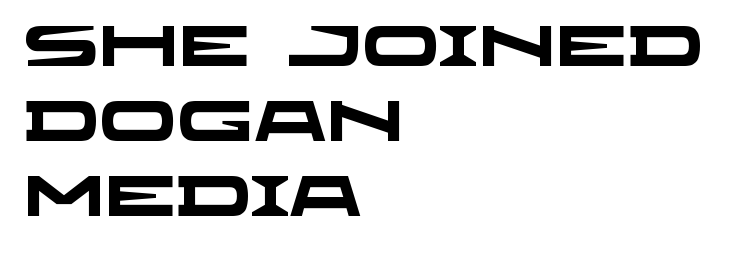
Q: Is the text bold? A: Yes.
Q: Is the typeface a serif or a sans-serif typeface? A: Sans-serif.
Q: Is the text underlined? A: No.
Q: How is the paragraph aligned? A: Left-aligned.
Q: Is the spacing between letters normal or unusually wide? A: Normal.
Q: Is the spacing between lines tight, normal or loose? A: Normal.
Q: Width (condensed, normal, or wide)? A: Wide.
Q: Stroke contrast? A: Low.
Q: x-height? A: Large.
Q: Monospaced? A: No.
